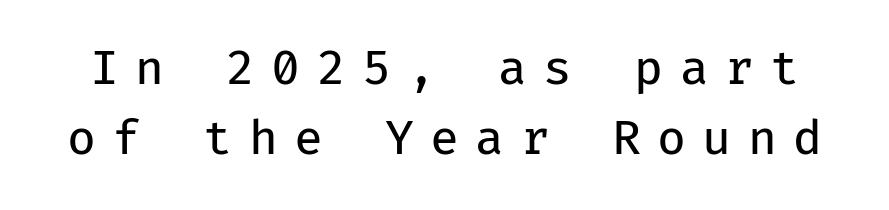
The image shows 47 px regular-weight sans-serif type, upright, monospaced; set normal line spacing (1.49x), unusually wide letter spacing (+0.35 em), not underlined; low stroke contrast and a medium x-height.
